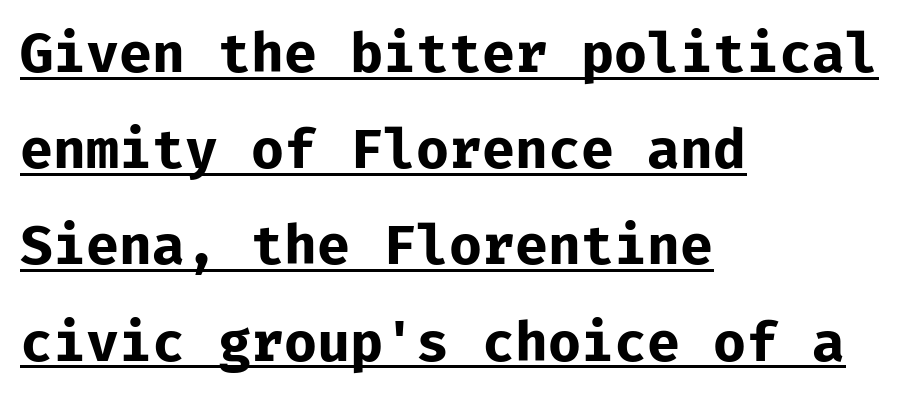
{"serif": "no", "italic": "no", "bold": "yes", "weight": "bold", "width": "normal", "stroke_contrast": "low", "x_height": "medium", "monospaced": "yes", "underline": "yes", "align": "left", "line_spacing_ratio": 1.75, "letter_spacing": "normal", "letter_spacing_em": 0.0, "glyph_px": 55}
